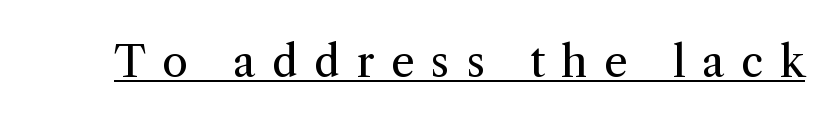
Q: Is the text bold? A: No.
Q: Is the text italic (slanted)? A: No, it is upright.
Q: Is the typeface a serif or a sans-serif typeface? A: Serif.
Q: Is the text underlined? A: Yes.
Q: Is the spacing between letters normal or unusually wide? A: Unusually wide.
Q: Width (condensed, normal, or wide)? A: Normal.
Q: Stroke contrast? A: Medium.
Q: x-height? A: Medium.
Q: Monospaced? A: No.
